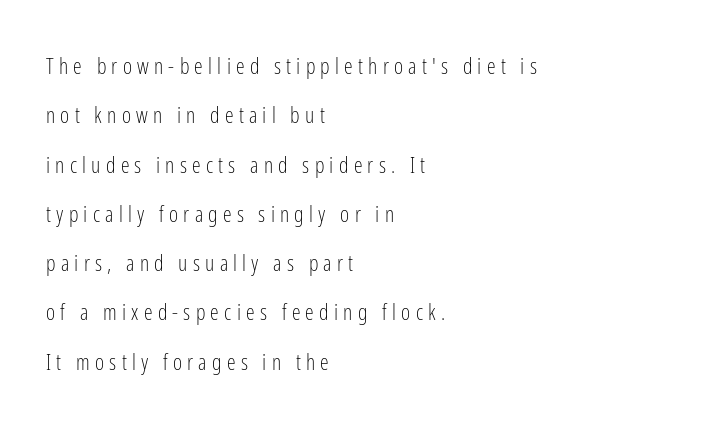
How would I describe the line gaps? Wide and relaxed. No letter is thick-stroked: the sample isn't bold. The text block is weighted toward the left margin, trailing off unevenly rightward. The face used here is rendered with a markedly widened letterfit. The axis of the letterforms is exactly vertical.
